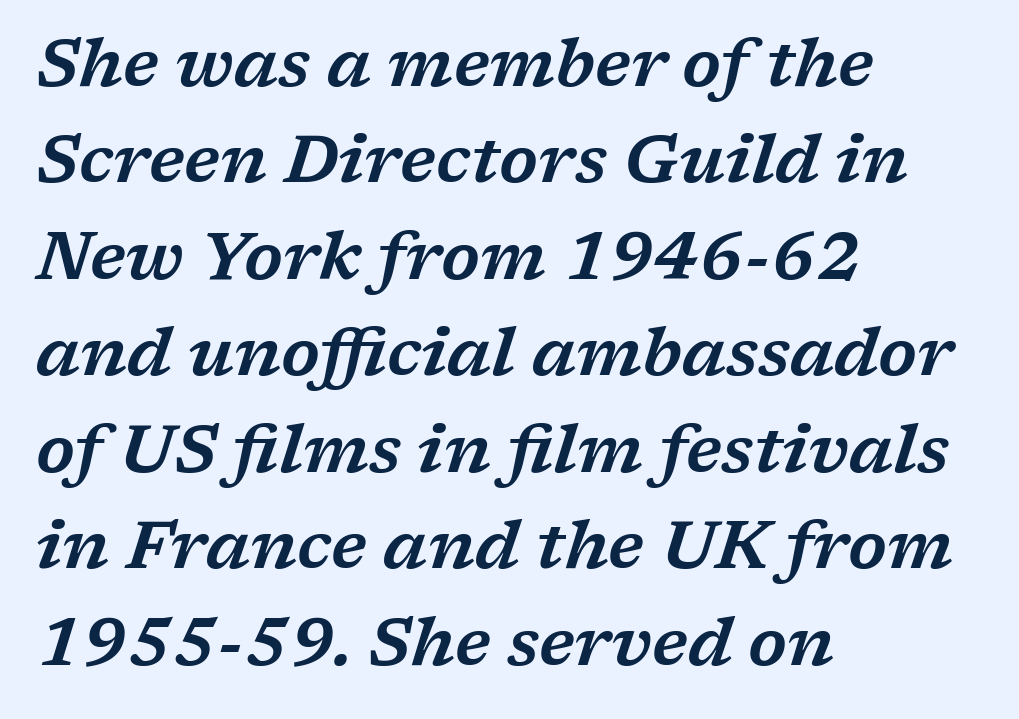
This sample is left-justified, so line endings fall wherever the words run out. These lines are composed in type with serifs. Type without underlining. Is this a fixed-width face? No — the glyphs have proportional, varying widths. You could call the tracking neutral — neither tight nor loose.
